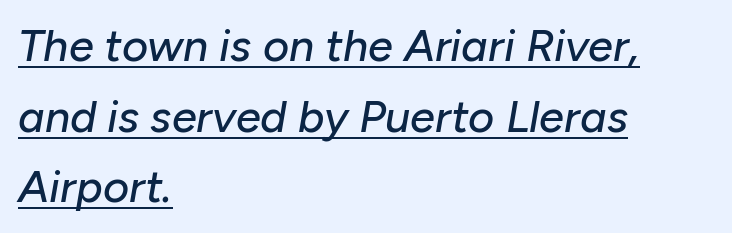
The image shows 45 px text type, italic (leaning right); set left-aligned, normal line spacing (1.57x), normal letter spacing, underlined; low stroke contrast and a medium x-height.
